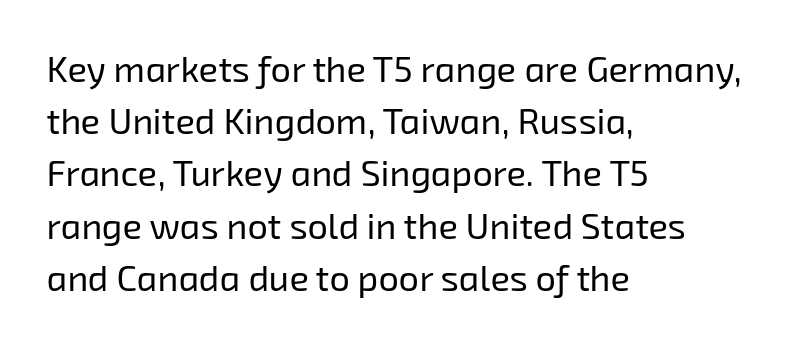
{"serif": "no", "bold": "no", "weight": "regular", "width": "normal", "stroke_contrast": "low", "x_height": "medium", "monospaced": "no", "underline": "no", "align": "left", "line_spacing": "normal", "line_spacing_ratio": 1.45, "letter_spacing": "normal", "letter_spacing_em": 0.0, "glyph_px": 36}
